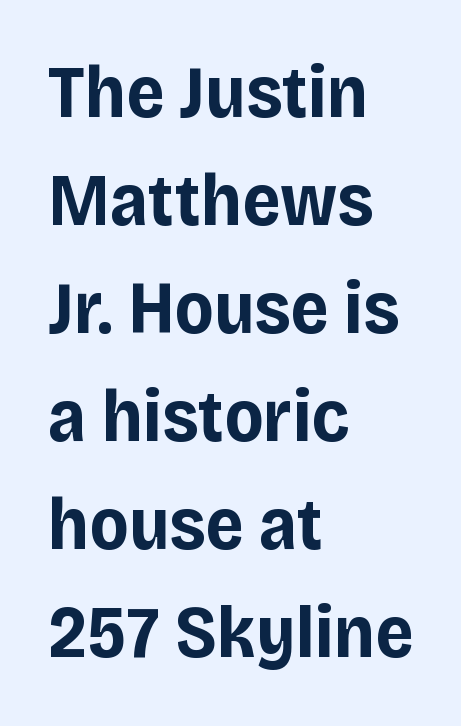
Q: Is the text bold? A: Yes.
Q: Is the text italic (slanted)? A: No, it is upright.
Q: Is the typeface a serif or a sans-serif typeface? A: Sans-serif.
Q: Is the text underlined? A: No.
Q: How is the paragraph aligned? A: Left-aligned.
Q: Is the spacing between letters normal or unusually wide? A: Normal.
Q: Is the spacing between lines tight, normal or loose? A: Normal.
Q: Width (condensed, normal, or wide)? A: Normal.
Q: Stroke contrast? A: Low.
Q: x-height? A: Large.
Q: Monospaced? A: No.
